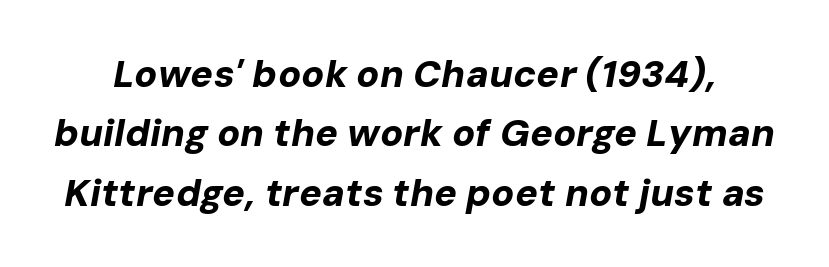
{"italic": "yes", "lean": "right", "slant_degrees": 10, "bold": "yes", "weight": "bold", "width": "normal", "stroke_contrast": "low", "x_height": "medium", "monospaced": "no", "underline": "no", "line_spacing": "normal", "line_spacing_ratio": 1.56, "letter_spacing": "normal", "letter_spacing_em": 0.0, "glyph_px": 38}
